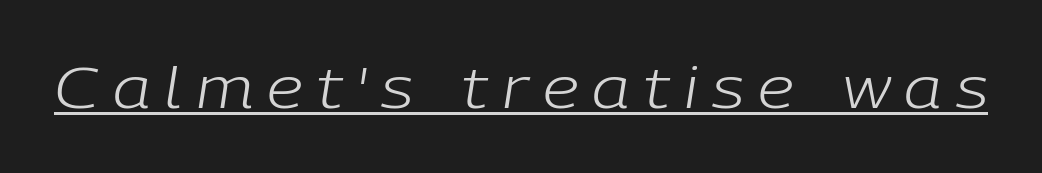
Rendered with sloped, italic letterforms. Compared with a typical body face, this is equally light or lighter still. Spacing verdict: proportional, widths tailored to each character. The tracking reads as deliberately expanded to a designer's eye.
